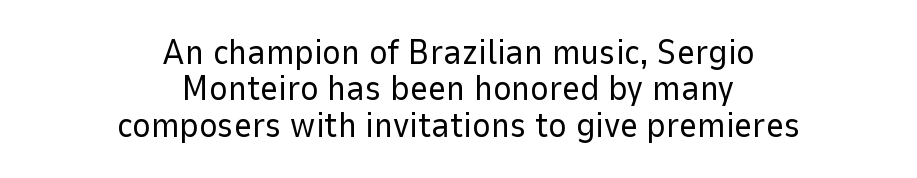
The image shows 35 px regular-weight sans-serif type, upright; set centered, tight line spacing (1.04x), normal letter spacing, not underlined; low stroke contrast and a medium x-height.
